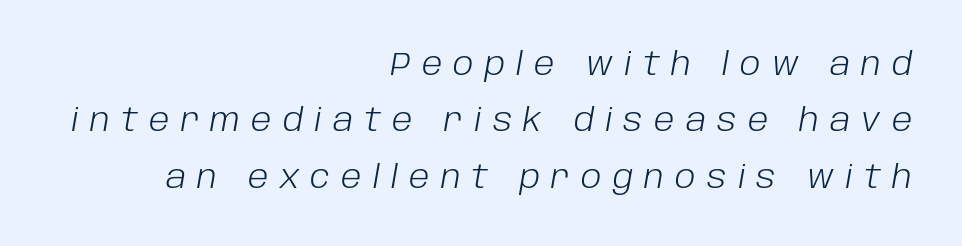
The image shows 31 px light type, italic (leaning right); set right-aligned, line spacing 1.82x, unusually wide letter spacing (+0.36 em), not underlined; low stroke contrast and a large x-height.
